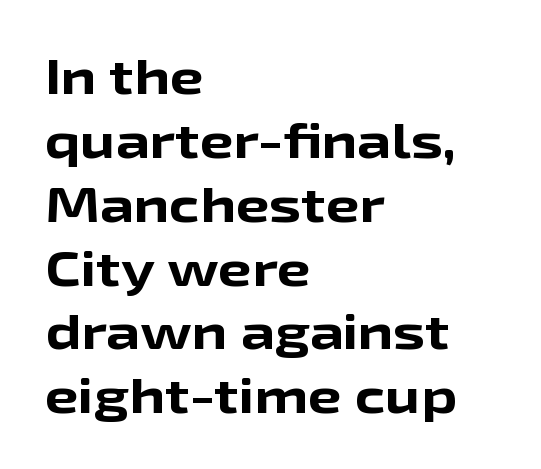
The image shows 48 px bold, wide sans-serif type, upright; set left-aligned, normal line spacing (1.33x), normal letter spacing, not underlined; low stroke contrast and a medium x-height.
